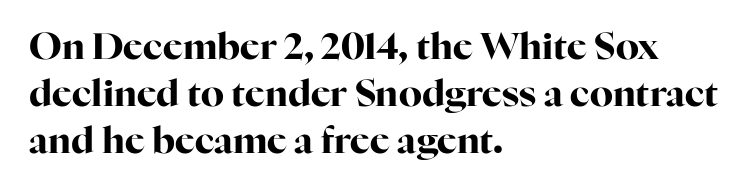
The image shows 37 px bold serif type, upright; set left-aligned, normal line spacing (1.27x), normal letter spacing, not underlined; high stroke contrast and a medium x-height.
